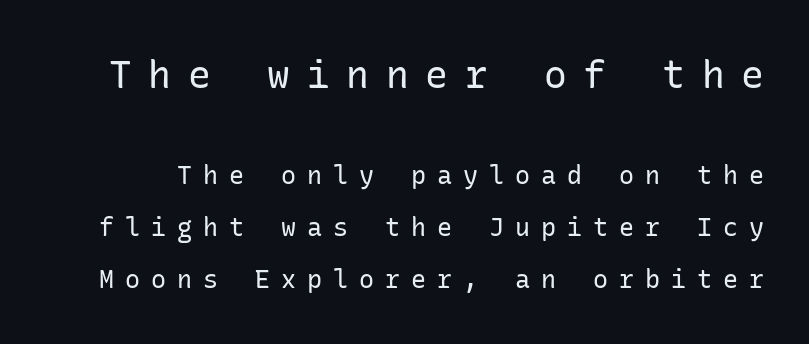
{"serif": "no", "italic": "no", "bold": "no", "weight": "regular", "width": "normal", "stroke_contrast": "low", "x_height": "medium", "underline": "no", "line_spacing": "loose", "line_spacing_ratio": 2.09, "letter_spacing": "wide", "letter_spacing_em": 0.44, "larger_block": "first", "size_ratio": 1.52, "glyph_px": 38}
